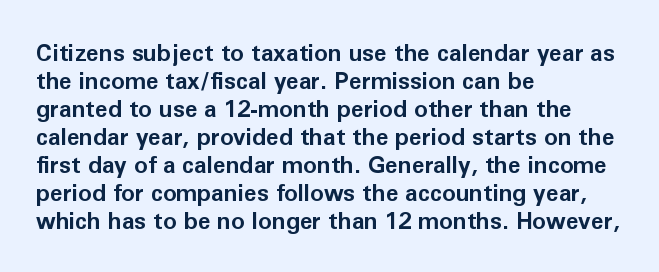
Q: Is the text bold? A: Yes.
Q: Is the text italic (slanted)? A: No, it is upright.
Q: Is the text underlined? A: No.
Q: How is the paragraph aligned? A: Left-aligned.
Q: Is the spacing between letters normal or unusually wide? A: Normal.
